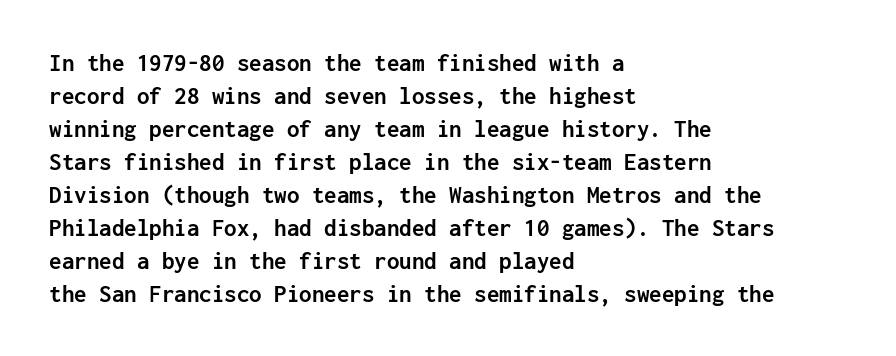
A full-strength bold gives these letters their thick strokes. The gaps between neighbouring characters are ordinary and unremarkable. The lines sit at an ordinary, default distance from one another. Descender tails drop into unmarked territory.
